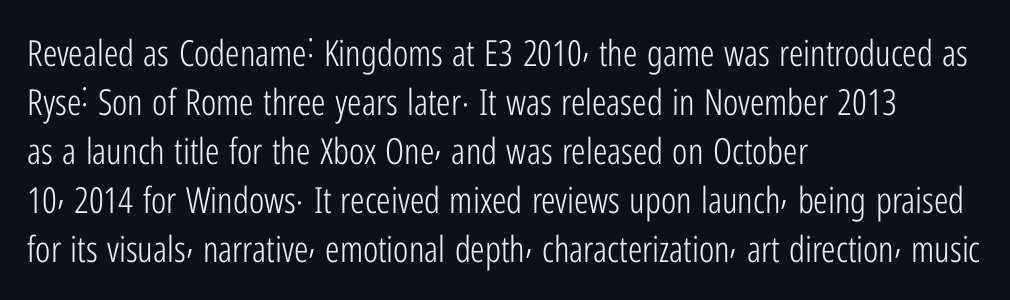
Q: Is the text bold? A: No.
Q: Is the text italic (slanted)? A: No, it is upright.
Q: Is the typeface a serif or a sans-serif typeface? A: Sans-serif.
Q: Is the text underlined? A: No.
Q: How is the paragraph aligned? A: Left-aligned.
Q: Is the spacing between letters normal or unusually wide? A: Normal.
Q: Is the spacing between lines tight, normal or loose? A: Normal.
Q: Width (condensed, normal, or wide)? A: Condensed.
Q: Stroke contrast? A: Low.
Q: x-height? A: Medium.
Q: Monospaced? A: No.
